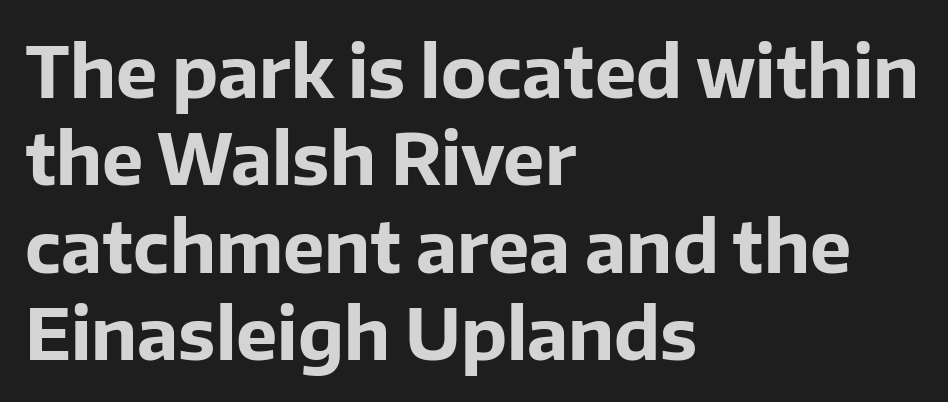
{"serif": "no", "italic": "no", "bold": "yes", "weight": "bold", "width": "normal", "stroke_contrast": "low", "x_height": "medium", "monospaced": "no", "underline": "no", "align": "left", "line_spacing": "normal", "line_spacing_ratio": 1.25, "letter_spacing": "normal", "letter_spacing_em": 0.0, "glyph_px": 70}
